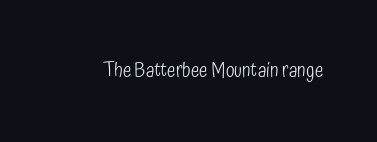
{"italic": "no", "bold": "no", "underline": "no", "letter_spacing": "normal", "letter_spacing_em": 0.0, "glyph_px": 20}
